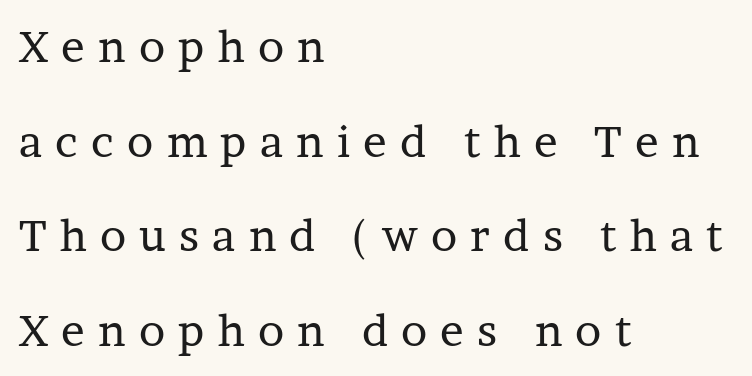
Q: Is the text bold? A: No.
Q: Is the text italic (slanted)? A: No, it is upright.
Q: Is the typeface a serif or a sans-serif typeface? A: Serif.
Q: Is the text underlined? A: No.
Q: How is the paragraph aligned? A: Left-aligned.
Q: Is the spacing between letters normal or unusually wide? A: Unusually wide.
Q: Is the spacing between lines tight, normal or loose? A: Loose.
Q: Width (condensed, normal, or wide)? A: Normal.
Q: Stroke contrast? A: Low.
Q: x-height? A: Medium.
Q: Monospaced? A: No.
